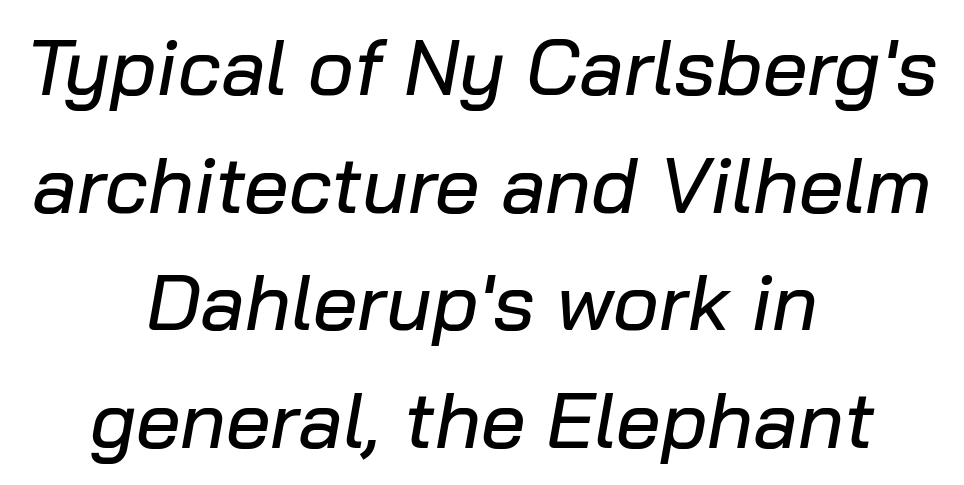
The image shows 79 px text type, italic (leaning right); set centered, normal line spacing (1.49x), normal letter spacing, not underlined; low stroke contrast and a medium x-height.
